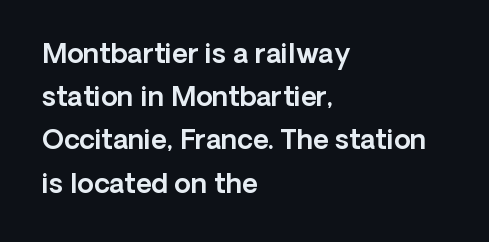
{"italic": "no", "underline": "no", "align": "left", "line_spacing": "normal", "line_spacing_ratio": 1.6, "letter_spacing": "normal", "letter_spacing_em": 0.0, "glyph_px": 27}
